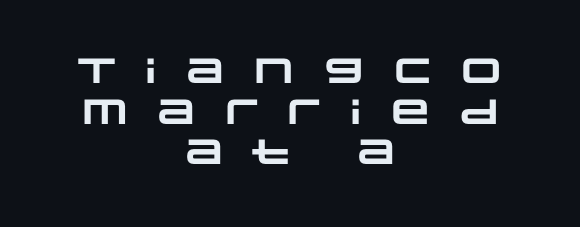
Q: Is the text bold? A: Yes.
Q: Is the typeface a serif or a sans-serif typeface? A: Sans-serif.
Q: Is the text underlined? A: No.
Q: How is the paragraph aligned? A: Centered.
Q: Is the spacing between letters normal or unusually wide? A: Unusually wide.
Q: Width (condensed, normal, or wide)? A: Wide.
Q: Stroke contrast? A: Low.
Q: x-height? A: Large.
Q: Monospaced? A: No.
